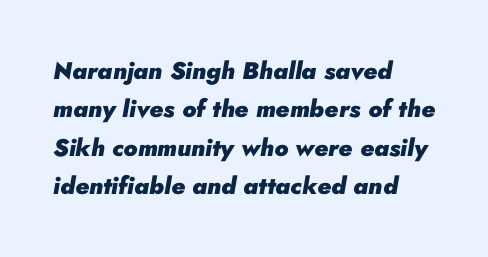
Q: Is the text bold? A: Yes.
Q: Is the text italic (slanted)? A: Yes, it leans right by about 10 degrees.
Q: Is the text underlined? A: No.
Q: How is the paragraph aligned? A: Left-aligned.
Q: Is the spacing between letters normal or unusually wide? A: Normal.
Q: Is the spacing between lines tight, normal or loose? A: Normal.
